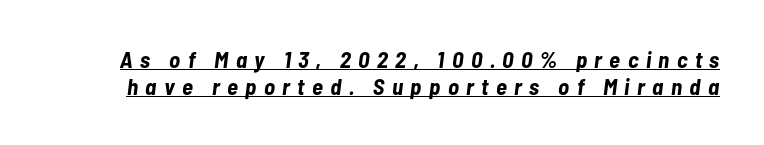
{"italic": "yes", "lean": "right", "slant_degrees": 7, "bold": "yes", "underline": "yes", "line_spacing_ratio": 1.17, "letter_spacing": "wide", "letter_spacing_em": 0.32, "glyph_px": 23}
